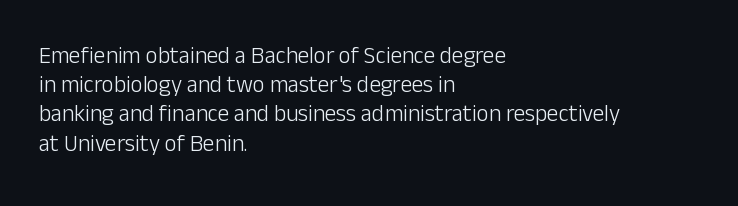
Nothing unusual about the tracking: characters are spaced as the font intends. Caption: multi-line text, flush left, ragged right. How would I describe the line gaps? Plain and ordinary. Unbolded letterforms with no extra heft.
